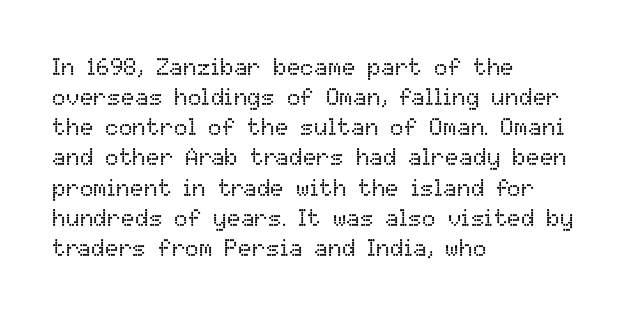
Q: Is the text bold? A: No.
Q: Is the text italic (slanted)? A: No, it is upright.
Q: Is the text underlined? A: No.
Q: How is the paragraph aligned? A: Left-aligned.
Q: Is the spacing between letters normal or unusually wide? A: Normal.
Q: Is the spacing between lines tight, normal or loose? A: Normal.
